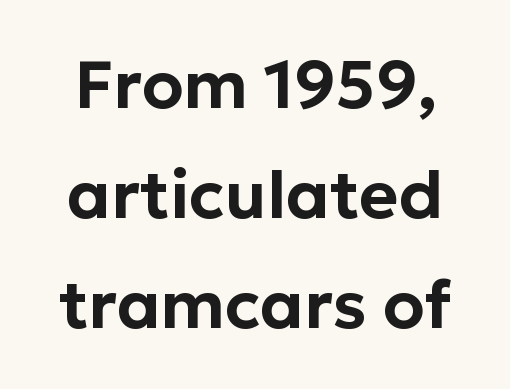
{"serif": "no", "italic": "no", "width": "normal", "stroke_contrast": "low", "x_height": "medium", "monospaced": "no", "underline": "no", "line_spacing": "normal", "line_spacing_ratio": 1.64, "letter_spacing": "normal", "letter_spacing_em": 0.0, "glyph_px": 67}
